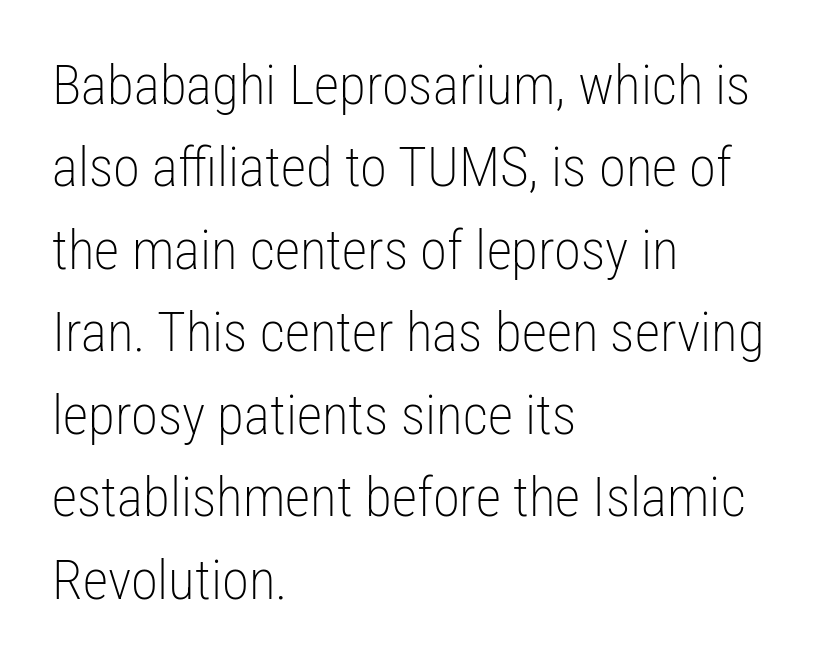
The image shows 55 px light, condensed sans-serif type, upright; set left-aligned, normal line spacing (1.5x), normal letter spacing, not underlined; low stroke contrast and a medium x-height.
